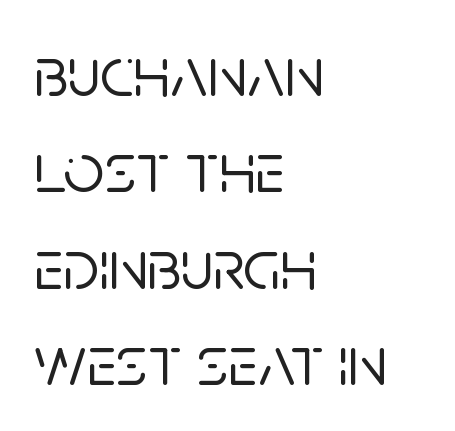
The letters carry no serifs — their stems end cleanly without finishing strokes. Teacher's note: observe the even left margin — that is flush-left alignment. Compared with typical body copy, the letter spacing here is the same. These lines are rendered in a variable-pitch font.
